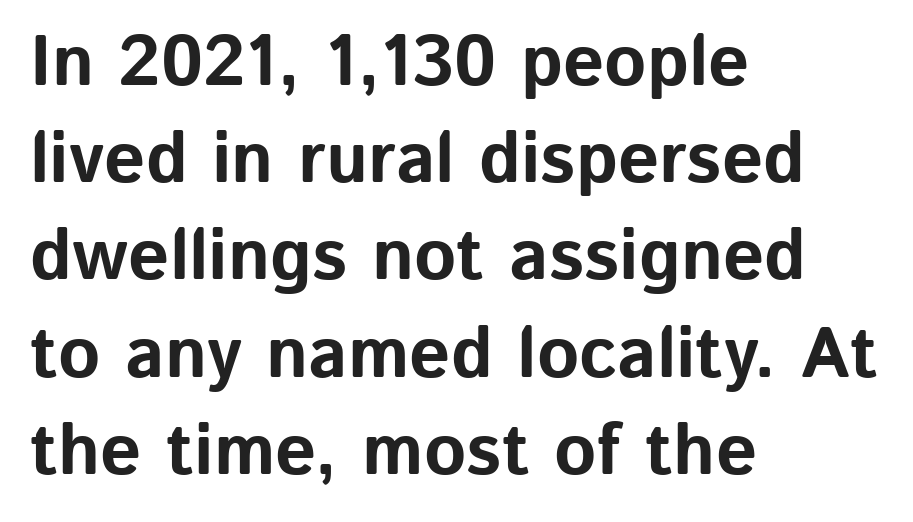
Q: Is the text bold? A: Yes.
Q: Is the text italic (slanted)? A: No, it is upright.
Q: Is the typeface a serif or a sans-serif typeface? A: Sans-serif.
Q: Is the text underlined? A: No.
Q: How is the paragraph aligned? A: Left-aligned.
Q: Is the spacing between letters normal or unusually wide? A: Normal.
Q: Is the spacing between lines tight, normal or loose? A: Normal.
Q: Width (condensed, normal, or wide)? A: Normal.
Q: Stroke contrast? A: Low.
Q: x-height? A: Medium.
Q: Monospaced? A: No.
